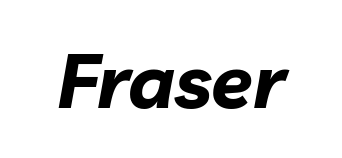
{"italic": "yes", "lean": "right", "slant_degrees": 10, "bold": "yes", "weight": "bold", "width": "normal", "stroke_contrast": "low", "x_height": "medium", "monospaced": "no", "underline": "no", "letter_spacing": "normal", "letter_spacing_em": 0.0, "glyph_px": 76}
